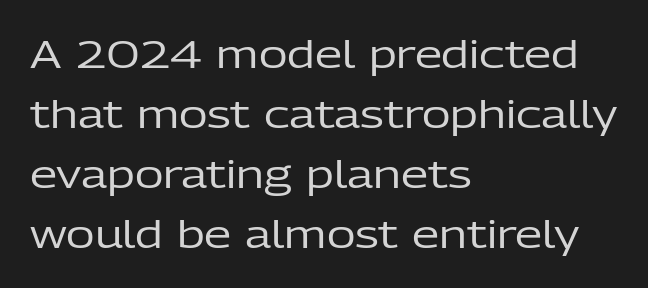
Q: Is the text bold? A: No.
Q: Is the text italic (slanted)? A: No, it is upright.
Q: Is the typeface a serif or a sans-serif typeface? A: Sans-serif.
Q: Is the text underlined? A: No.
Q: How is the paragraph aligned? A: Left-aligned.
Q: Is the spacing between letters normal or unusually wide? A: Normal.
Q: Is the spacing between lines tight, normal or loose? A: Normal.
Q: Width (condensed, normal, or wide)? A: Normal.
Q: Stroke contrast? A: Low.
Q: x-height? A: Medium.
Q: Monospaced? A: No.
